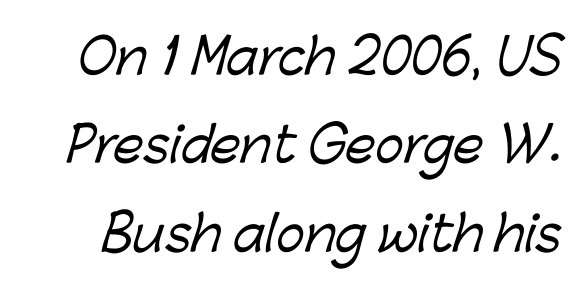
Character widths vary here, with narrow letters taking less room than wide ones. Look at the bottom of the vertical strokes: they stop flat, with no serifs. No extra tracking has been applied to these lines. Clear beneath every line of the passage.
